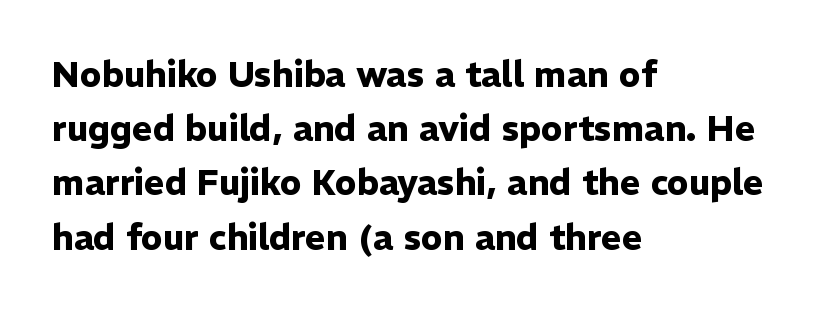
Short note: letters normally spaced. Every stem runs plumb, perpendicular to the baseline. This sample has the flowing, uneven cadence of proportional lettering. The font is running at its bold setting. Unlike a traditional serif, this face leaves its strokes unadorned.
